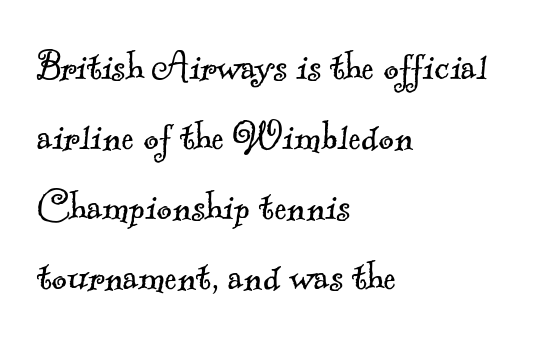
{"serif": "yes", "bold": "no", "weight": "light", "width": "normal", "x_height": "small", "monospaced": "no", "underline": "no", "align": "left", "line_spacing": "normal", "line_spacing_ratio": 1.49, "letter_spacing": "normal", "letter_spacing_em": 0.0, "glyph_px": 47}
